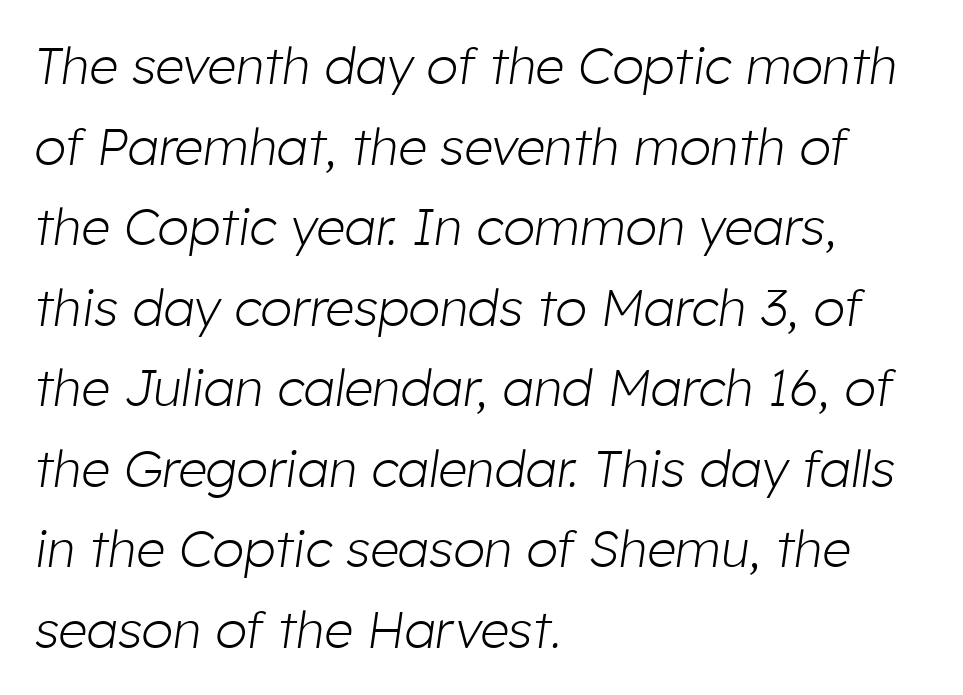
The image shows 51 px light type, italic (leaning right); set left-aligned, normal line spacing (1.58x), normal letter spacing, not underlined; low stroke contrast and a medium x-height.
